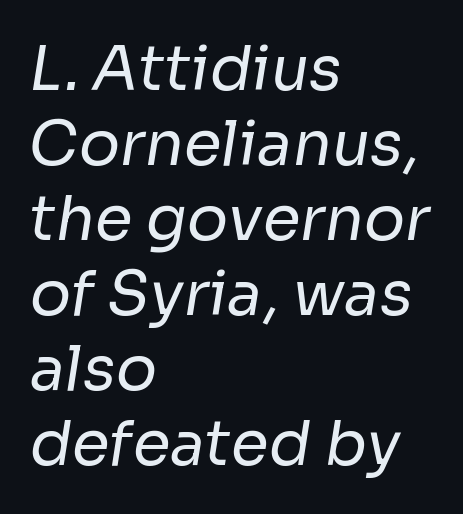
Q: Is the text bold? A: No.
Q: Is the typeface a serif or a sans-serif typeface? A: Sans-serif.
Q: Is the text underlined? A: No.
Q: How is the paragraph aligned? A: Left-aligned.
Q: Is the spacing between letters normal or unusually wide? A: Normal.
Q: Width (condensed, normal, or wide)? A: Normal.
Q: Stroke contrast? A: Low.
Q: x-height? A: Medium.
Q: Monospaced? A: No.
